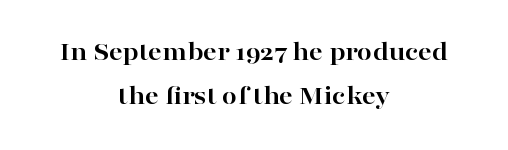
The image shows 27 px bold type, upright; set centered, normal line spacing (1.63x), normal letter spacing, not underlined.
